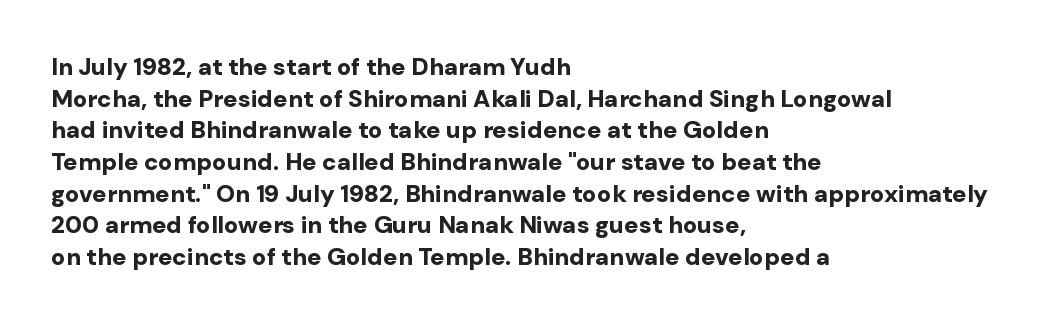
Q: Is the text bold? A: Yes.
Q: Is the text italic (slanted)? A: No, it is upright.
Q: Is the text underlined? A: No.
Q: How is the paragraph aligned? A: Left-aligned.
Q: Is the spacing between letters normal or unusually wide? A: Normal.
Q: Is the spacing between lines tight, normal or loose? A: Normal.
